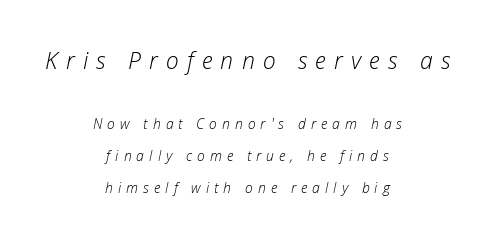
{"italic": "yes", "lean": "right", "slant_degrees": 12, "bold": "no", "underline": "no", "align": "center", "line_spacing": "loose", "line_spacing_ratio": 2.26, "letter_spacing": "wide", "letter_spacing_em": 0.36, "larger_block": "first", "size_ratio": 1.64, "glyph_px": 23}
